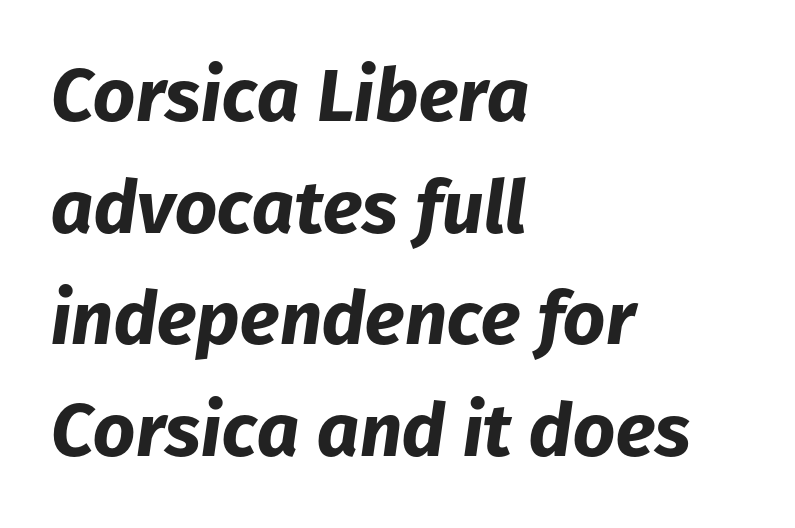
This rendering features lettering with no underline. Left-aligned paragraph, ragged on the right. The letters are bold, with thick, heavy strokes. These lines were composed using italics. Each word holds together tightly as a unit, with standard inter-letter gaps. A typesetter would call this proportional, since set widths differ per character.
